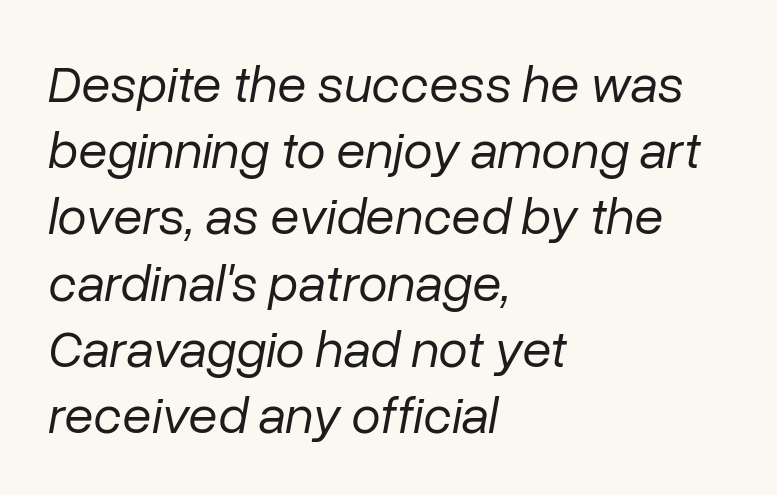
The image shows 53 px regular-weight type, italic (leaning right); set left-aligned, normal line spacing (1.25x), normal letter spacing, not underlined; low stroke contrast and a medium x-height.
